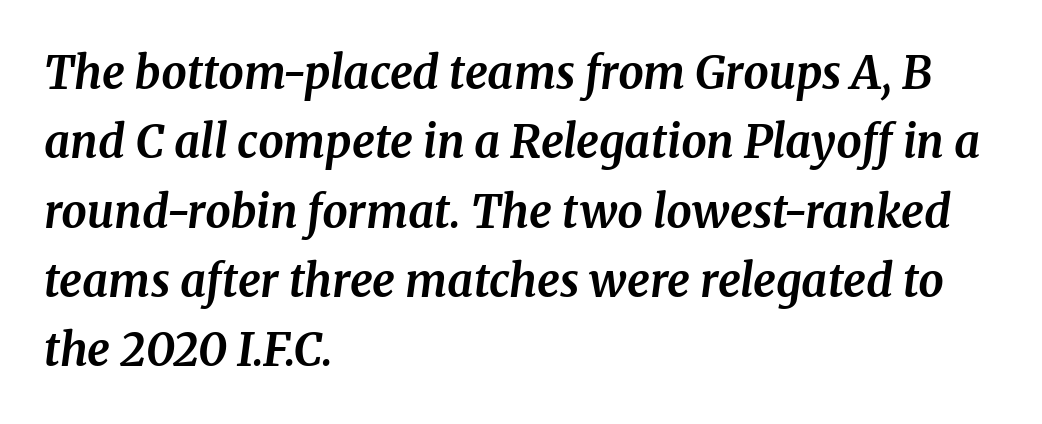
Serifs: yes, visible at the terminals of the letterforms. A clean baseline with only descenders dipping below it. A typesetter would call this leading conventional body-copy spacing. Horizontally, the lines are justified to the leading edge only.
